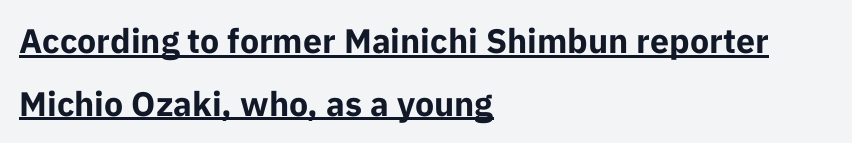
The rag falls on the right side of this text block. Notice how a bar underscores the lettering throughout. The letters stand straight up with perfectly vertical stems. Look at the stroke-to-counter ratio: heavy, a bold. The gaps between neighbouring characters are ordinary and unremarkable. The text was rendered using a sans face with plain stroke endings.
